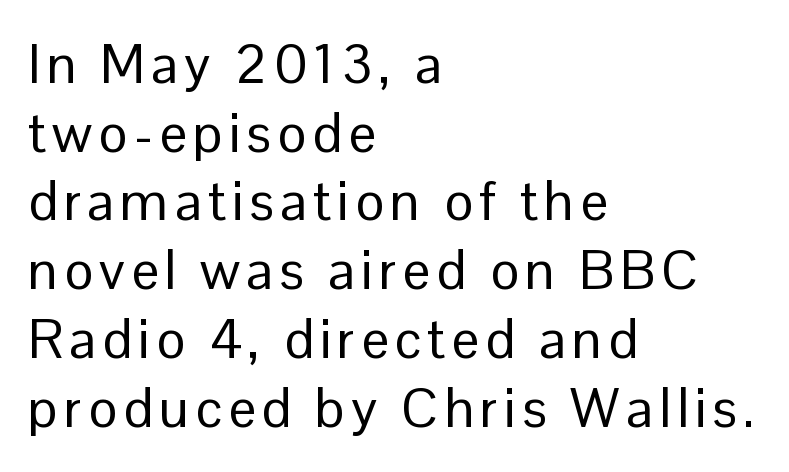
Q: Is the text bold? A: No.
Q: Is the text italic (slanted)? A: No, it is upright.
Q: Is the typeface a serif or a sans-serif typeface? A: Sans-serif.
Q: Is the text underlined? A: No.
Q: How is the paragraph aligned? A: Left-aligned.
Q: Is the spacing between lines tight, normal or loose? A: Normal.
Q: Width (condensed, normal, or wide)? A: Normal.
Q: Stroke contrast? A: Low.
Q: x-height? A: Medium.
Q: Monospaced? A: No.
